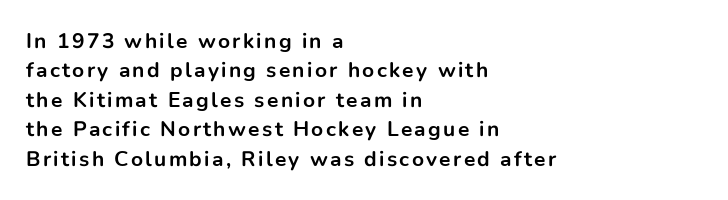
{"italic": "no", "bold": "yes", "underline": "no", "align": "left", "line_spacing": "normal", "line_spacing_ratio": 1.4, "glyph_px": 21}
